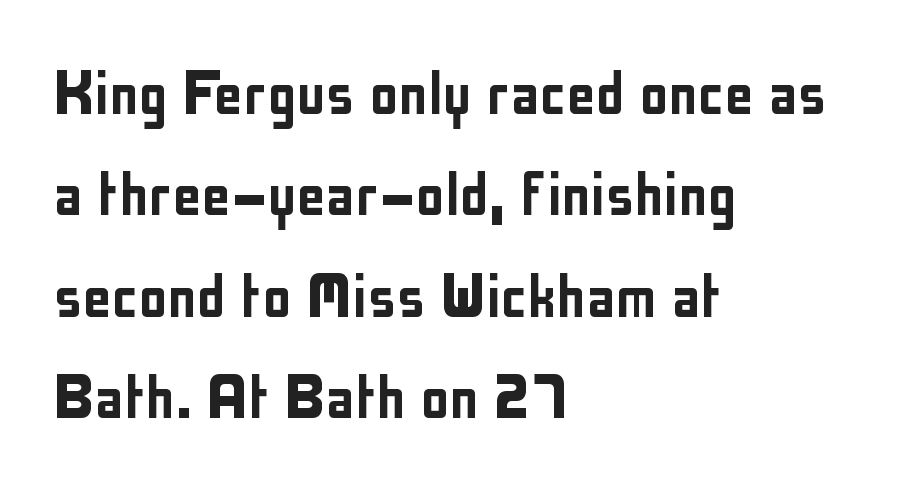
{"serif": "no", "italic": "no", "width": "condensed", "stroke_contrast": "low", "x_height": "medium", "monospaced": "no", "underline": "no", "align": "left", "line_spacing": "normal", "line_spacing_ratio": 1.39, "letter_spacing": "normal", "letter_spacing_em": 0.0, "glyph_px": 73}
